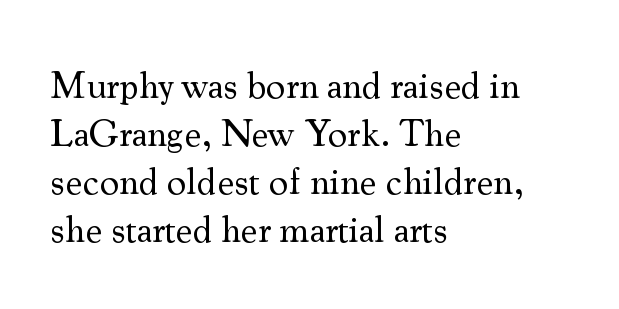
The rendering shows small feet on the letterforms — a serif design. A quiet, ordinary-to-light weight characterises the typeface. The line texture is even and compact thanks to regular tracking. The foot of each line stays bare and open.
